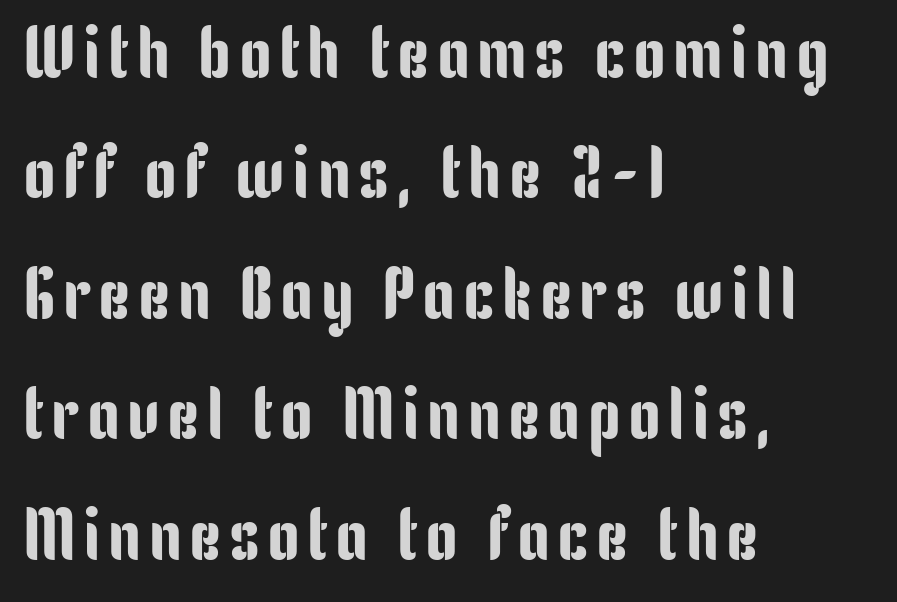
The passage shown is typeset with a sans-serif family. Every row of glyphs begins at an identical x-position on the left. Whoever set this chose a conventional vertical rhythm. Varying glyph widths throughout — classic text-font behaviour. These lines were composed using upright roman letters. The specimen omits any rule beneath the text block's lines.
